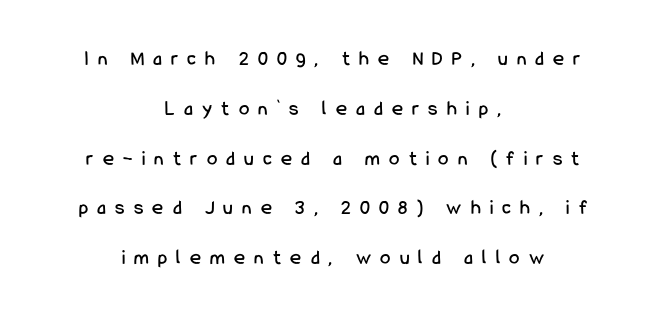
Q: Is the text italic (slanted)? A: No, it is upright.
Q: Is the text underlined? A: No.
Q: How is the paragraph aligned? A: Centered.
Q: Is the spacing between letters normal or unusually wide? A: Unusually wide.
Q: Is the spacing between lines tight, normal or loose? A: Loose.
